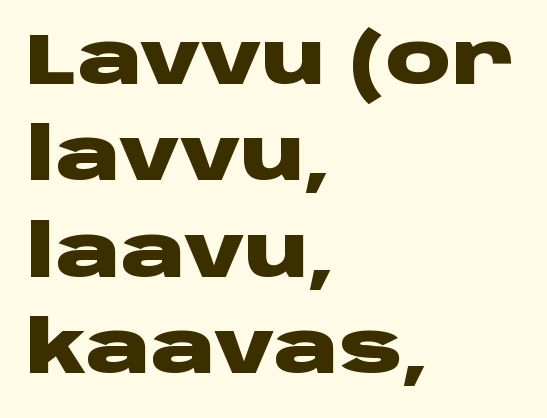
The image shows 72 px heavy, wide sans-serif type, upright; set left-aligned, normal line spacing (1.34x), normal letter spacing, not underlined; low stroke contrast and a large x-height.
